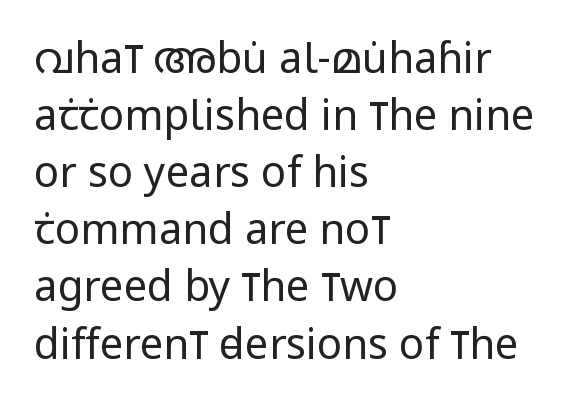
Q: Is the text bold? A: No.
Q: Is the text italic (slanted)? A: No, it is upright.
Q: Is the typeface a serif or a sans-serif typeface? A: Sans-serif.
Q: Is the text underlined? A: No.
Q: How is the paragraph aligned? A: Left-aligned.
Q: Is the spacing between letters normal or unusually wide? A: Normal.
Q: Is the spacing between lines tight, normal or loose? A: Normal.
Q: Width (condensed, normal, or wide)? A: Condensed.
Q: Stroke contrast? A: Low.
Q: x-height? A: Large.
Q: Monospaced? A: No.
